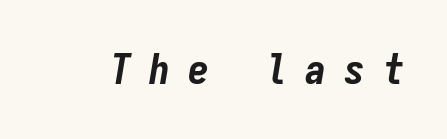
Q: Is the text bold? A: Yes.
Q: Is the text italic (slanted)? A: Yes, it leans right by about 9 degrees.
Q: Is the text underlined? A: No.
Q: Is the spacing between letters normal or unusually wide? A: Unusually wide.
Q: Width (condensed, normal, or wide)? A: Condensed.
Q: Stroke contrast? A: Low.
Q: x-height? A: Medium.
Q: Monospaced? A: Yes.
